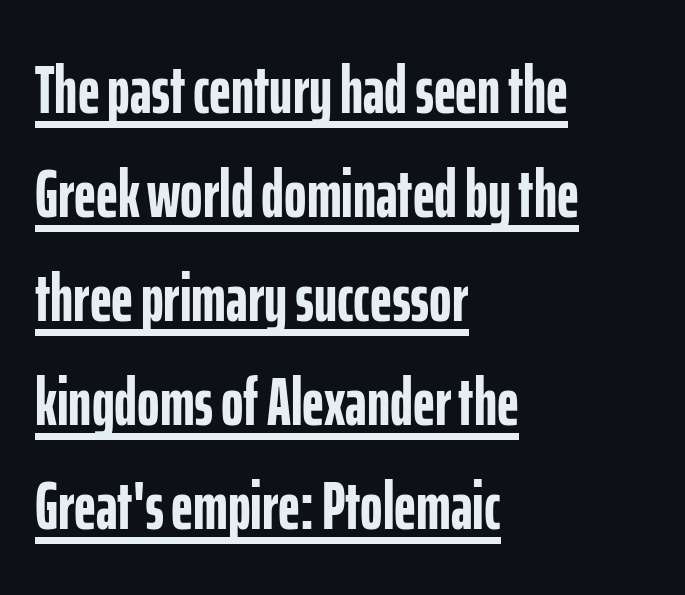
A typesetter would mark this as roman, not italic. The gaps between neighbouring characters are ordinary and unremarkable. Rows of type keep a routine distance in the vertical direction. Honestly, the underline is the first thing you notice here. The paragraph shown leans on its left margin.
